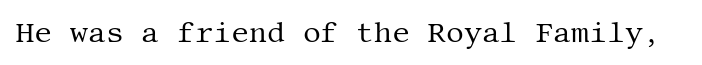
The image shows 28 px regular-weight serif type, upright; set normal letter spacing, not underlined; medium stroke contrast and a large x-height.
